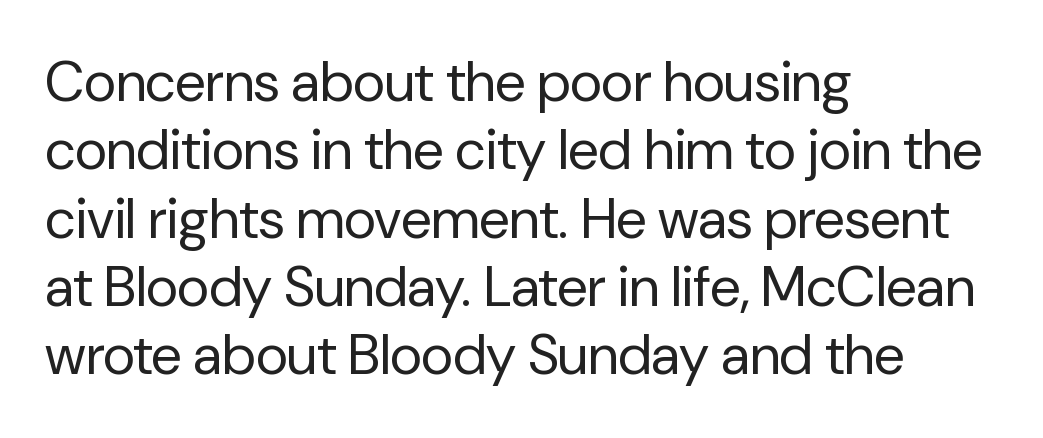
Q: Is the text bold? A: No.
Q: Is the text italic (slanted)? A: No, it is upright.
Q: Is the typeface a serif or a sans-serif typeface? A: Sans-serif.
Q: Is the text underlined? A: No.
Q: How is the paragraph aligned? A: Left-aligned.
Q: Is the spacing between letters normal or unusually wide? A: Normal.
Q: Width (condensed, normal, or wide)? A: Normal.
Q: Stroke contrast? A: Low.
Q: x-height? A: Medium.
Q: Monospaced? A: No.
